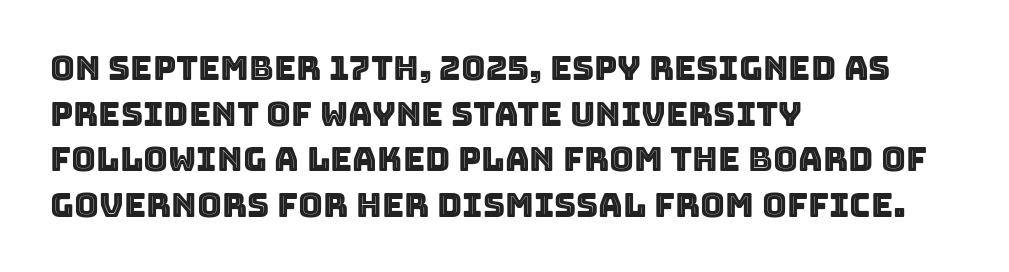
The lines sit at an ordinary, default distance from one another. Posture: straight, roman, zero tilt. The line texture is even and compact thanks to regular tracking. The text block is weighted toward the left margin, trailing off unevenly rightward. These lines are rendered in a variable-pitch font. Beneath every word, the page is bare.
